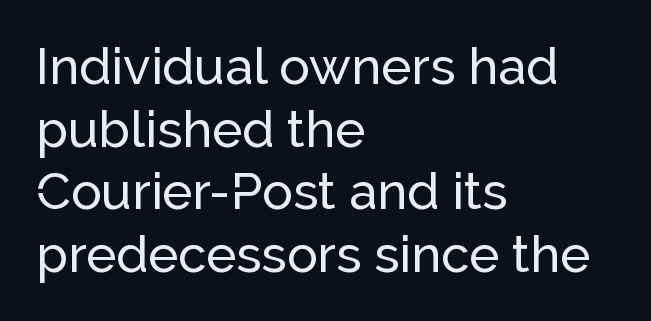
{"serif": "no", "italic": "no", "width": "normal", "stroke_contrast": "low", "x_height": "medium", "monospaced": "no", "underline": "no", "align": "left", "line_spacing_ratio": 1.23, "letter_spacing": "normal", "letter_spacing_em": 0.0, "glyph_px": 51}
